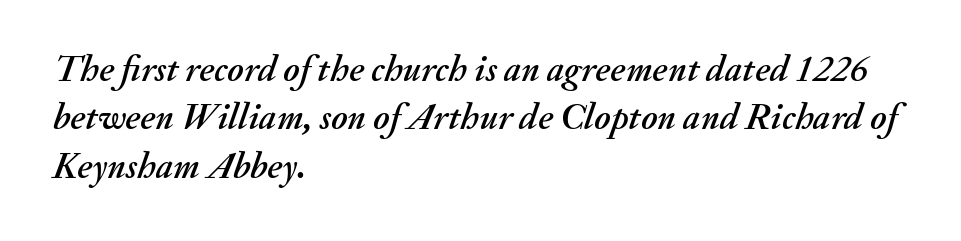
Q: Is the text italic (slanted)? A: Yes, it leans right by about 20 degrees.
Q: Is the text underlined? A: No.
Q: How is the paragraph aligned? A: Left-aligned.
Q: Is the spacing between letters normal or unusually wide? A: Normal.
Q: Is the spacing between lines tight, normal or loose? A: Normal.
Q: Width (condensed, normal, or wide)? A: Normal.
Q: Stroke contrast? A: Medium.
Q: x-height? A: Small.
Q: Monospaced? A: No.
